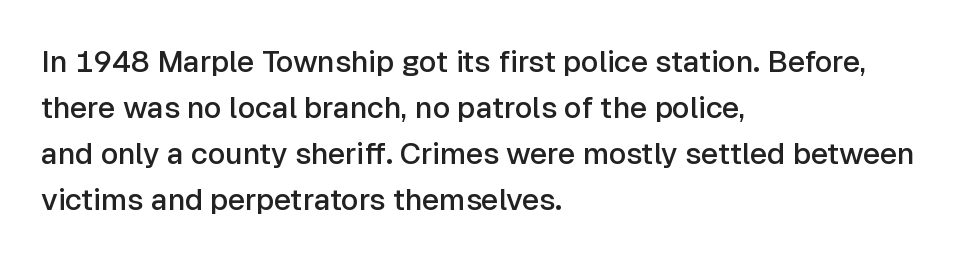
{"serif": "no", "italic": "no", "bold": "semi", "weight": "semibold", "width": "normal", "stroke_contrast": "low", "x_height": "medium", "monospaced": "no", "underline": "no", "align": "left", "line_spacing": "normal", "line_spacing_ratio": 1.53, "letter_spacing": "normal", "letter_spacing_em": 0.0, "glyph_px": 30}
